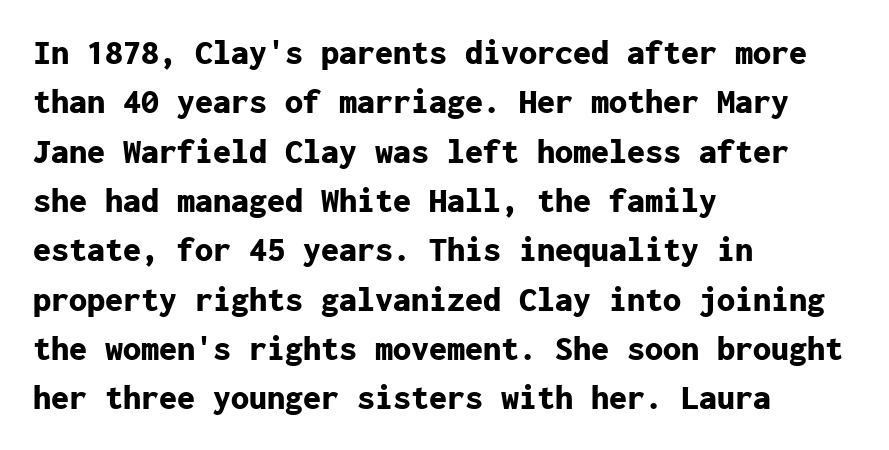
The image shows 36 px bold sans-serif type, upright, monospaced; set left-aligned, normal line spacing (1.37x), normal letter spacing, not underlined; low stroke contrast and a medium x-height.
